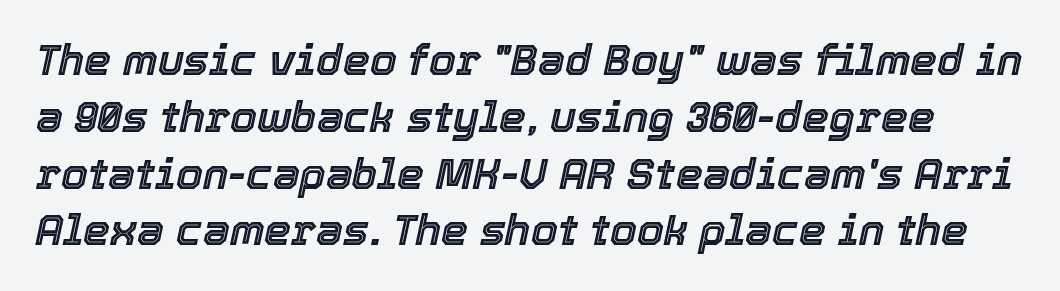
Leading: standard. The area under the type is left untouched. Looking at the ascenders, they clearly lean. Tracking here is standard; glyphs follow each other at the usual distance. Looks like regular typesetting: each glyph gets only the width it needs.
